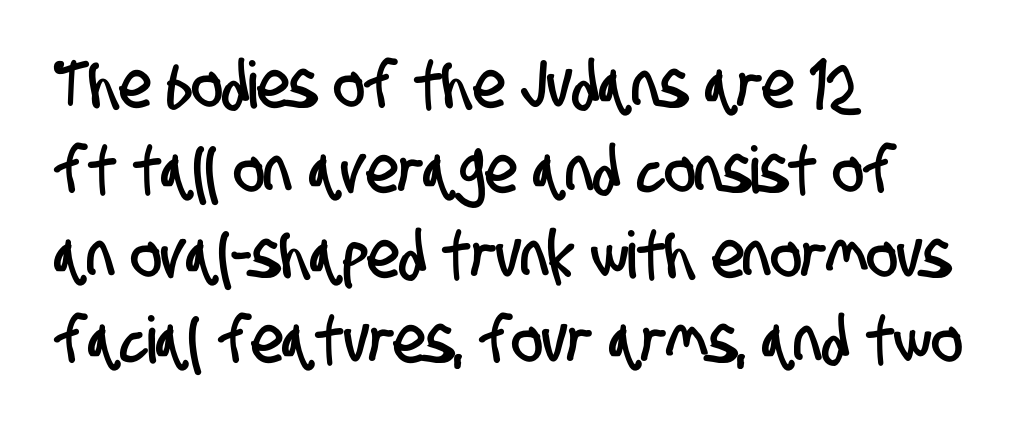
Q: Is the typeface a serif or a sans-serif typeface? A: Sans-serif.
Q: Is the text underlined? A: No.
Q: How is the paragraph aligned? A: Left-aligned.
Q: Is the spacing between letters normal or unusually wide? A: Normal.
Q: Is the spacing between lines tight, normal or loose? A: Normal.
Q: Width (condensed, normal, or wide)? A: Condensed.
Q: Stroke contrast? A: Low.
Q: x-height? A: Large.
Q: Monospaced? A: No.
